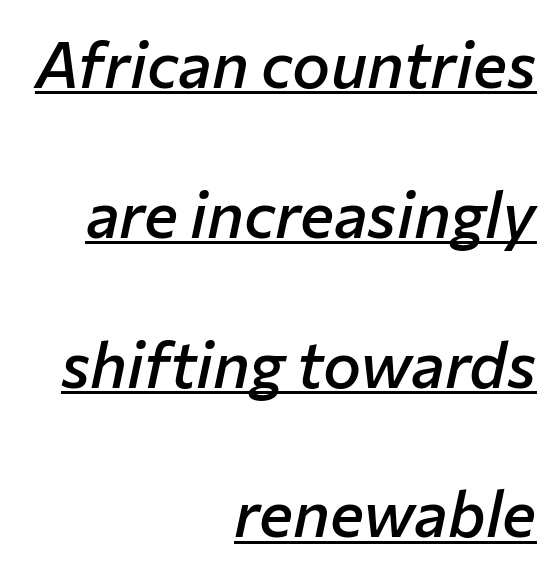
{"italic": "yes", "lean": "right", "slant_degrees": 12, "bold": "semi", "weight": "semibold", "width": "normal", "stroke_contrast": "low", "x_height": "medium", "monospaced": "no", "underline": "yes", "align": "right", "line_spacing": "loose", "line_spacing_ratio": 2.34, "letter_spacing": "normal", "letter_spacing_em": 0.0, "glyph_px": 64}
